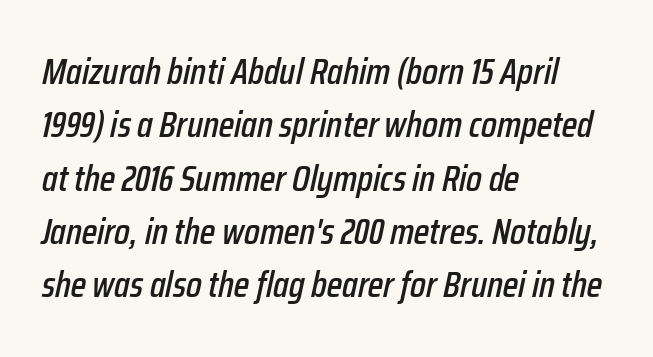
{"italic": "yes", "lean": "right", "slant_degrees": 12, "width": "condensed", "stroke_contrast": "low", "x_height": "medium", "monospaced": "no", "underline": "no", "align": "left", "line_spacing": "normal", "line_spacing_ratio": 1.44, "letter_spacing": "normal", "letter_spacing_em": 0.0, "glyph_px": 37}
